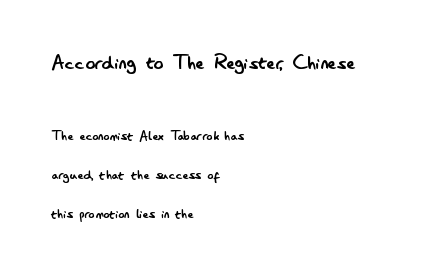
Q: Is the text bold? A: No.
Q: Is the text italic (slanted)? A: No, it is upright.
Q: Is the text underlined? A: No.
Q: How is the paragraph aligned? A: Left-aligned.
Q: Is the spacing between letters normal or unusually wide? A: Normal.
Q: Is the spacing between lines tight, normal or loose? A: Loose.
Q: Which block of text is set in a larger size, the first (top) or the second (bottom)? A: The first (top) one.
